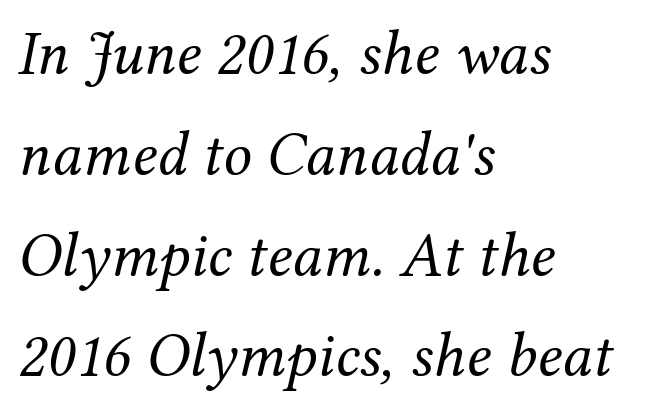
Q: Is the text bold? A: No.
Q: Is the text italic (slanted)? A: Yes, it leans right by about 12 degrees.
Q: Is the typeface a serif or a sans-serif typeface? A: Serif.
Q: Is the text underlined? A: No.
Q: How is the paragraph aligned? A: Left-aligned.
Q: Is the spacing between letters normal or unusually wide? A: Normal.
Q: Is the spacing between lines tight, normal or loose? A: Normal.
Q: Width (condensed, normal, or wide)? A: Normal.
Q: Stroke contrast? A: Medium.
Q: x-height? A: Medium.
Q: Monospaced? A: No.
